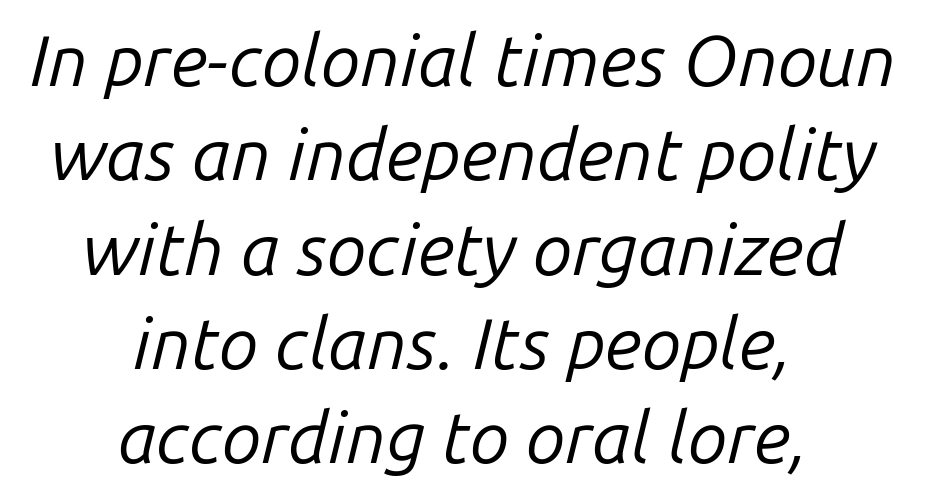
{"italic": "yes", "lean": "right", "slant_degrees": 14, "bold": "no", "weight": "regular", "width": "normal", "stroke_contrast": "low", "x_height": "medium", "monospaced": "no", "underline": "no", "align": "center", "line_spacing": "normal", "line_spacing_ratio": 1.31, "letter_spacing": "normal", "letter_spacing_em": 0.0, "glyph_px": 72}
